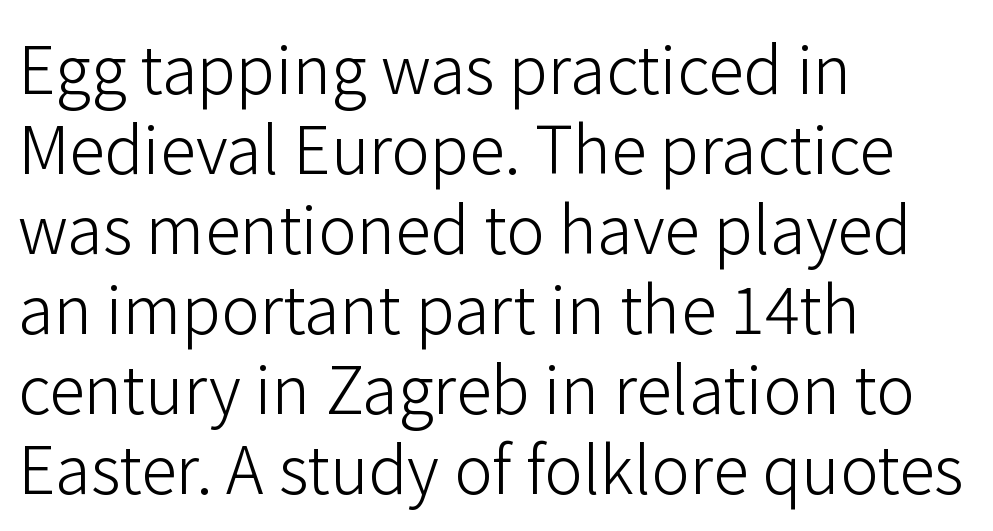
{"serif": "no", "italic": "no", "bold": "no", "weight": "light", "width": "normal", "stroke_contrast": "low", "x_height": "medium", "monospaced": "no", "underline": "no", "align": "left", "line_spacing_ratio": 1.23, "letter_spacing": "normal", "letter_spacing_em": 0.0, "glyph_px": 65}
